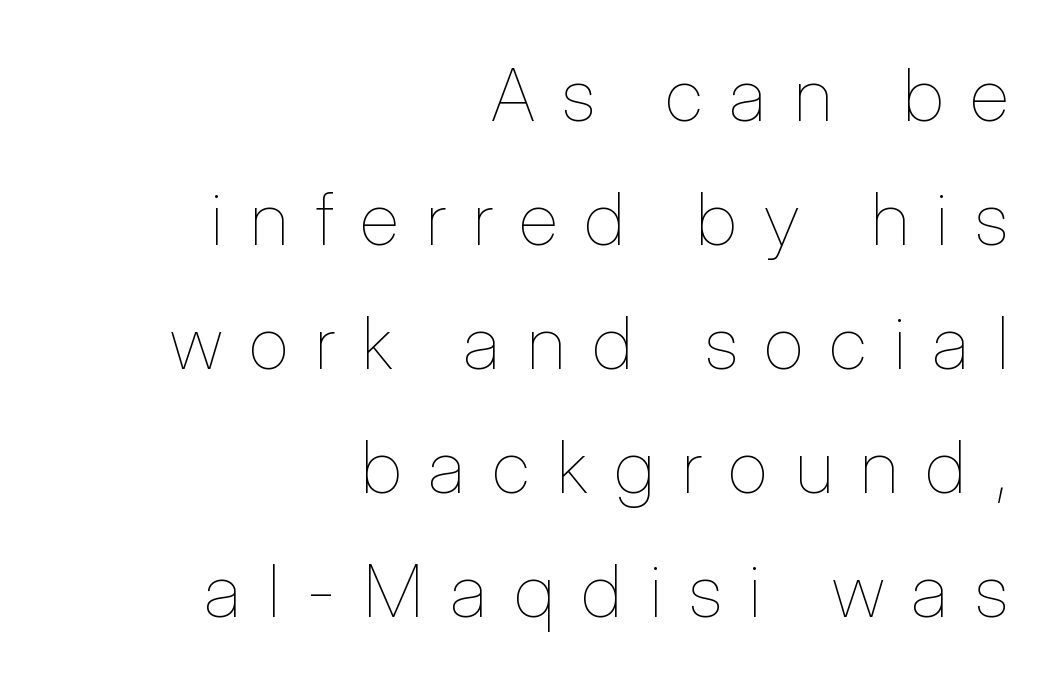
{"italic": "no", "bold": "no", "weight": "thin", "width": "condensed", "stroke_contrast": "low", "x_height": "medium", "monospaced": "no", "underline": "no", "align": "right", "line_spacing": "normal", "line_spacing_ratio": 1.7, "letter_spacing": "wide", "letter_spacing_em": 0.38, "glyph_px": 73}
